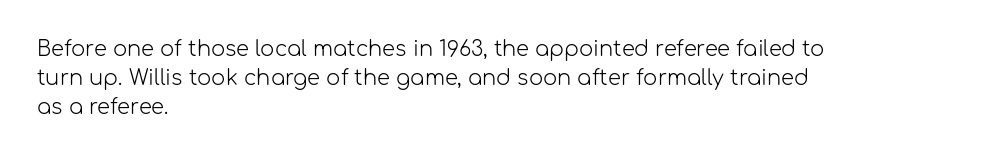
{"italic": "no", "bold": "no", "underline": "no", "align": "left", "line_spacing": "normal", "line_spacing_ratio": 1.38, "letter_spacing": "normal", "letter_spacing_em": 0.0, "glyph_px": 21}
